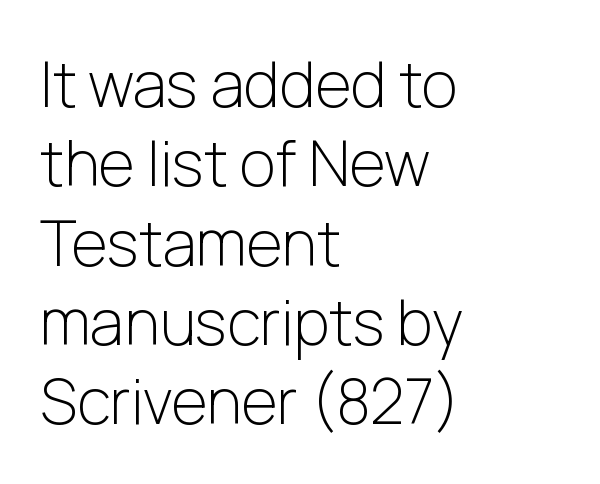
Q: Is the text bold? A: No.
Q: Is the text italic (slanted)? A: No, it is upright.
Q: Is the typeface a serif or a sans-serif typeface? A: Sans-serif.
Q: Is the text underlined? A: No.
Q: How is the paragraph aligned? A: Left-aligned.
Q: Is the spacing between letters normal or unusually wide? A: Normal.
Q: Is the spacing between lines tight, normal or loose? A: Normal.
Q: Width (condensed, normal, or wide)? A: Normal.
Q: Stroke contrast? A: Low.
Q: x-height? A: Medium.
Q: Monospaced? A: No.
